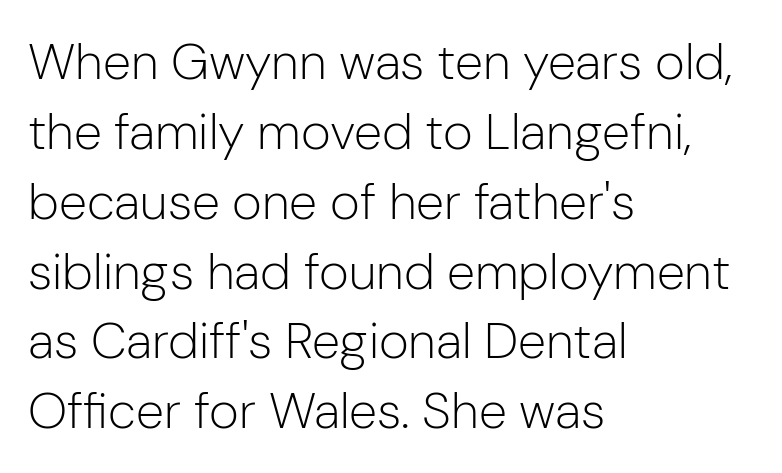
{"serif": "no", "italic": "no", "bold": "no", "weight": "light", "width": "normal", "stroke_contrast": "low", "x_height": "medium", "monospaced": "no", "underline": "no", "align": "left", "line_spacing": "normal", "line_spacing_ratio": 1.37, "letter_spacing": "normal", "letter_spacing_em": 0.0, "glyph_px": 51}
